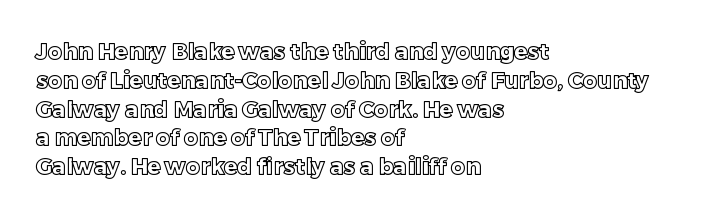
Descender tails drop into unmarked territory. Horizontal alignment here is leftward, the default for most running prose. Does extra space separate the letters? No, they use regular spacing. Upright lettering throughout. Evenly set lines give the paragraph a standard silhouette.
